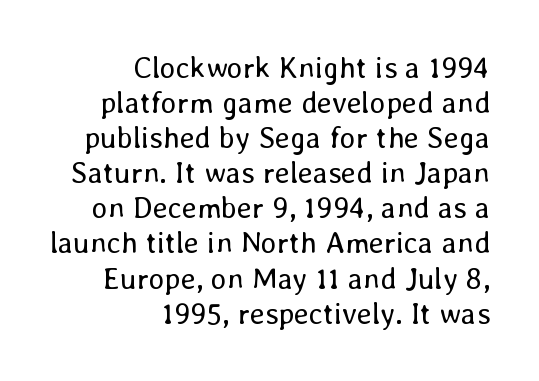
Every character sits straight up, as roman type does. The letters sit at their default tracking, neither squeezed nor spread. Descenders hang freely into open space. Is this a heavy cut? Hardly; it is regular or lighter. Character widths vary here, with narrow letters taking less room than wide ones.
